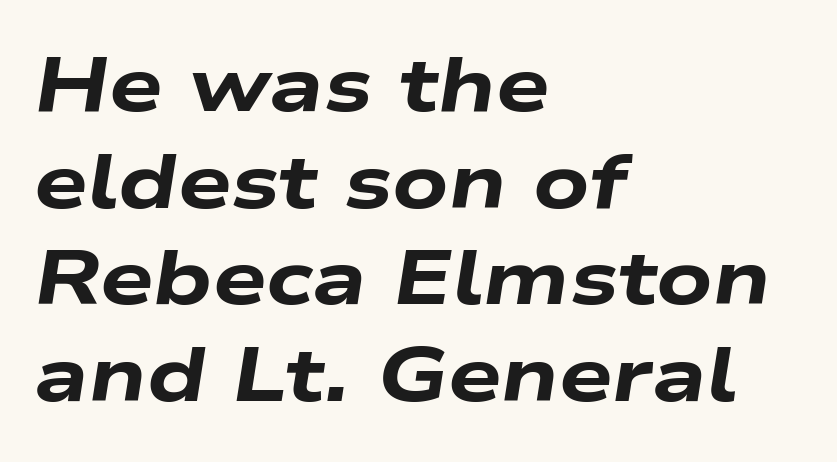
The rendering uses natural spacing where letterforms have individual widths. Check the space under the baseline: it is left empty. This is oblique type, the kind used for emphasis or titles. Successive baselines arrive at the customary interval. Words appear dense and cohesive because spacing is normal.
